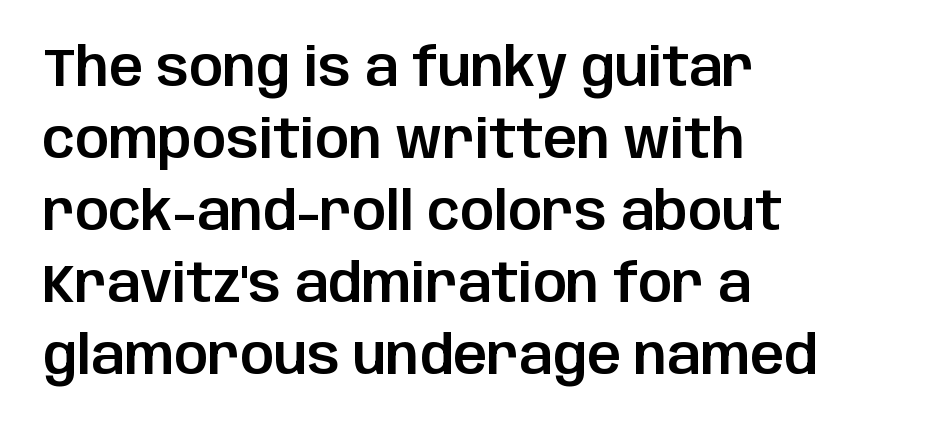
Q: Is the text italic (slanted)? A: No, it is upright.
Q: Is the typeface a serif or a sans-serif typeface? A: Sans-serif.
Q: Is the text underlined? A: No.
Q: How is the paragraph aligned? A: Left-aligned.
Q: Is the spacing between letters normal or unusually wide? A: Normal.
Q: Is the spacing between lines tight, normal or loose? A: Normal.
Q: Width (condensed, normal, or wide)? A: Normal.
Q: Stroke contrast? A: Low.
Q: x-height? A: Large.
Q: Monospaced? A: No.
